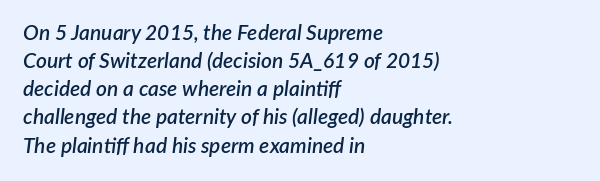
This is oblique type, the kind used for emphasis or titles. Only glyphs here, with clear space below each row. A student would call this left alignment; a typographer would say flush left, rag right. Summary of vertical rhythm: regular, with standard interline spacing. The type is set solid horizontally, with unmodified tracking.
